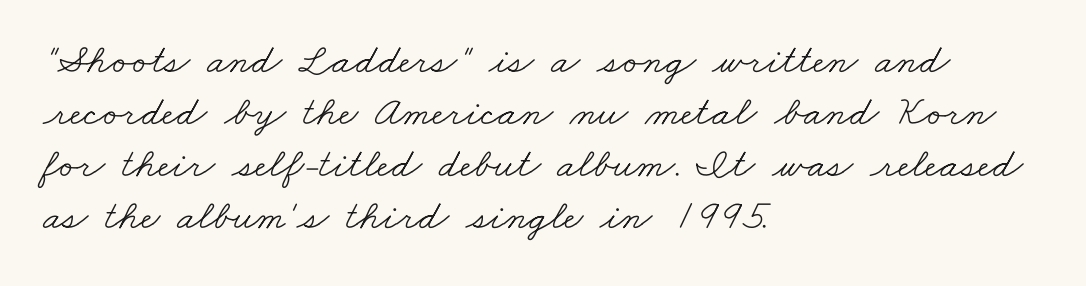
Q: Is the text bold? A: No.
Q: Is the typeface a serif or a sans-serif typeface? A: Serif.
Q: Is the text underlined? A: No.
Q: How is the paragraph aligned? A: Left-aligned.
Q: Is the spacing between letters normal or unusually wide? A: Normal.
Q: Width (condensed, normal, or wide)? A: Wide.
Q: Stroke contrast? A: Low.
Q: x-height? A: Small.
Q: Monospaced? A: No.
